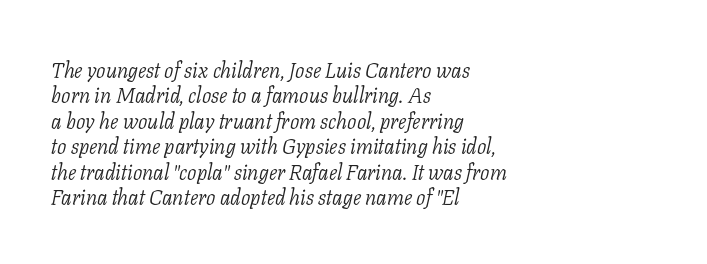
Q: Is the text bold? A: No.
Q: Is the text italic (slanted)? A: Yes, it leans right by about 11 degrees.
Q: Is the text underlined? A: No.
Q: How is the paragraph aligned? A: Left-aligned.
Q: Is the spacing between letters normal or unusually wide? A: Normal.
